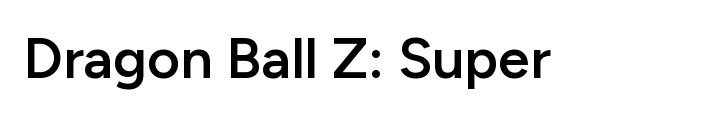
The characters display no serif detailing; their extremities are plain. Typesetter's note: demi weight, one step under bold. The horizontal fit of the characters is conventional and even. Bare-footed words on every line.
